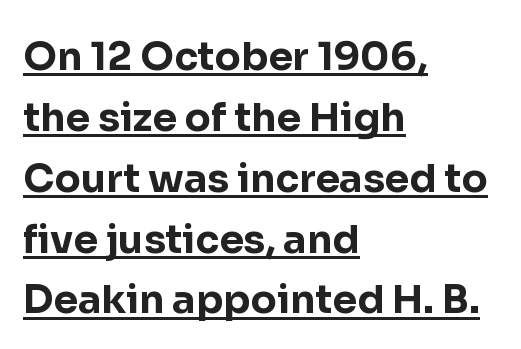
A rule runs beneath these lines of type. Here the designer chose a conventional face with non-uniform glyph widths. Every row of glyphs begins at an identical x-position on the left. Strong, thick strokes mark this as bold type.
